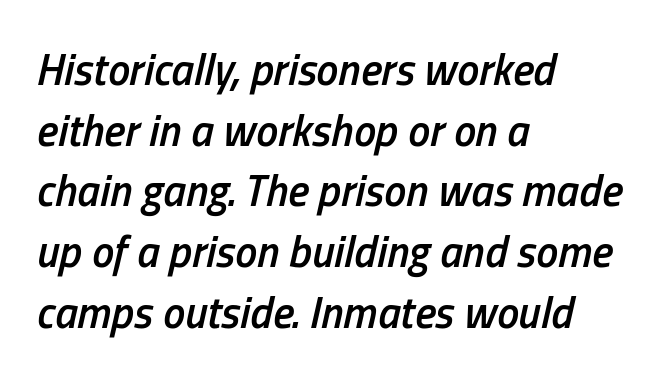
The image shows 44 px semibold, condensed type, italic (leaning right); set left-aligned, normal line spacing (1.38x), normal letter spacing, not underlined; low stroke contrast and a medium x-height.
